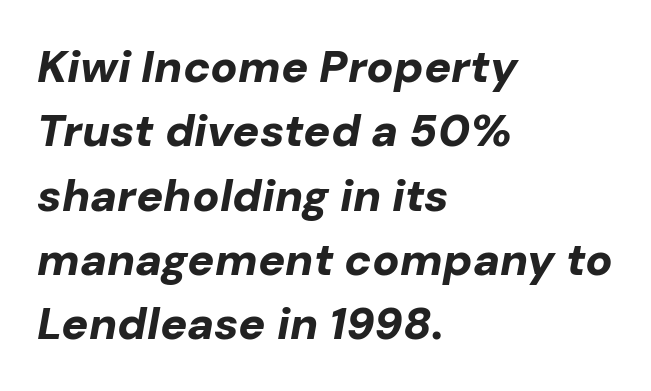
Glyph-to-glyph distance matches everyday printed text. Typeset ragged right — the left edge is the straight one. Character widths vary here, with narrow letters taking less room than wide ones. The letters are slanted; this is an italic face.
